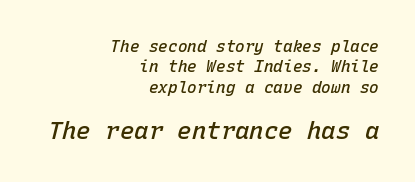
{"italic": "yes", "lean": "right", "slant_degrees": 15, "bold": "semi", "underline": "no", "align": "right", "line_spacing": "normal", "line_spacing_ratio": 1.27, "letter_spacing": "normal", "letter_spacing_em": 0.0, "larger_block": "second", "size_ratio": 1.5, "glyph_px": 24}
